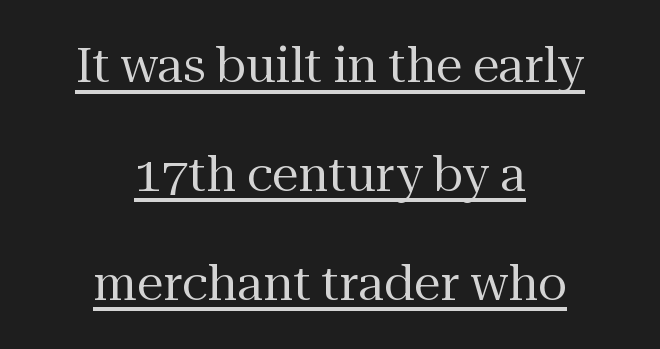
The image shows 48 px regular-weight serif type, upright; set centered, loose line spacing (2.27x), normal letter spacing, underlined; medium stroke contrast and a medium x-height.
